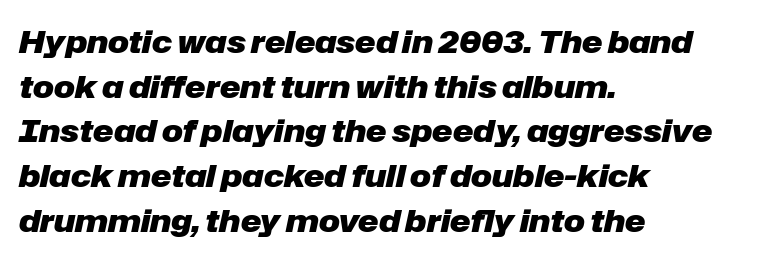
The passage shown is typed in a proportional face where columns would drift. Yep, that's italic — everything's leaning. Chunky letters — that's bold for sure. What's the leading like? Ordinary, nothing unusual. One-word summary of the alignment: left.
